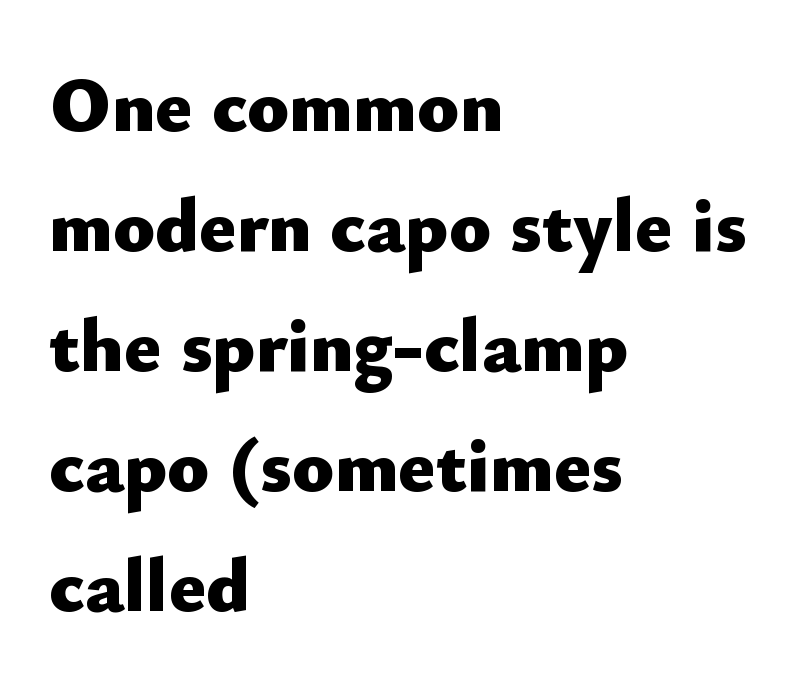
{"serif": "no", "italic": "no", "bold": "yes", "weight": "heavy", "width": "normal", "stroke_contrast": "low", "x_height": "small", "monospaced": "no", "underline": "no", "align": "left", "line_spacing": "normal", "line_spacing_ratio": 1.56, "letter_spacing": "normal", "letter_spacing_em": 0.0, "glyph_px": 77}
